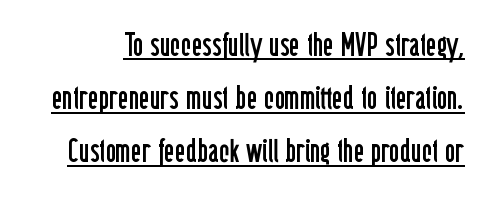
Q: Is the text bold? A: No.
Q: Is the text italic (slanted)? A: No, it is upright.
Q: Is the typeface a serif or a sans-serif typeface? A: Sans-serif.
Q: Is the text underlined? A: Yes.
Q: Is the spacing between letters normal or unusually wide? A: Normal.
Q: Is the spacing between lines tight, normal or loose? A: Normal.
Q: Width (condensed, normal, or wide)? A: Condensed.
Q: Stroke contrast? A: Low.
Q: x-height? A: Medium.
Q: Monospaced? A: No.
